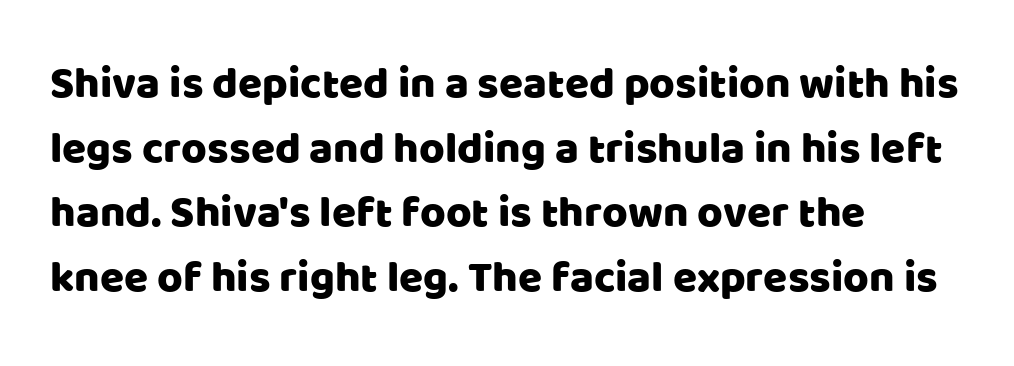
{"serif": "no", "italic": "no", "width": "normal", "stroke_contrast": "low", "x_height": "large", "monospaced": "no", "underline": "no", "align": "left", "line_spacing": "normal", "line_spacing_ratio": 1.47, "letter_spacing": "normal", "letter_spacing_em": 0.0, "glyph_px": 44}
